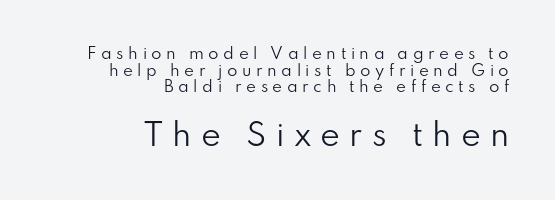
The image shows 30 px regular-weight sans-serif type, upright; set right-aligned, tight line spacing (1.11x), unusually wide letter spacing (+0.3 em), not underlined; the second (bottom) block is 2.0x larger; low stroke contrast and a small x-height.
